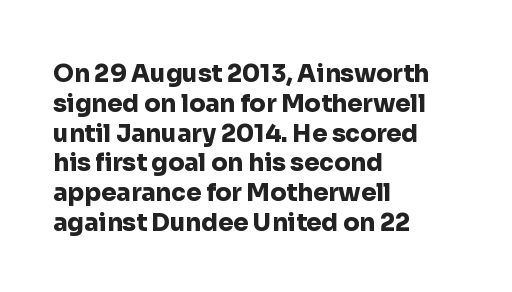
Q: Is the text bold? A: Yes.
Q: Is the text italic (slanted)? A: No, it is upright.
Q: Is the text underlined? A: No.
Q: How is the paragraph aligned? A: Left-aligned.
Q: Is the spacing between letters normal or unusually wide? A: Normal.
